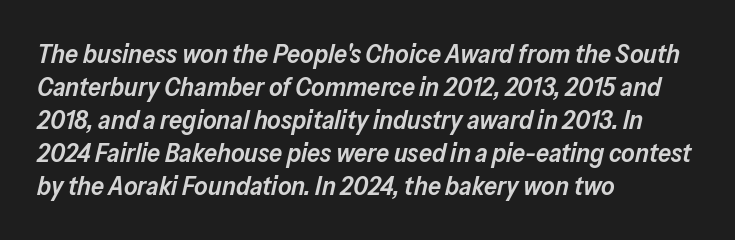
Q: Is the text bold? A: Semi-bold.
Q: Is the text italic (slanted)? A: Yes, it leans right by about 13 degrees.
Q: Is the text underlined? A: No.
Q: How is the paragraph aligned? A: Left-aligned.
Q: Is the spacing between letters normal or unusually wide? A: Normal.
Q: Is the spacing between lines tight, normal or loose? A: Normal.
